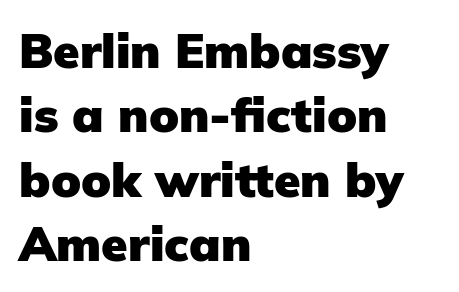
Layout note: lines flush left. How heavy is the stroke? Heavy — this is a bold. If you measured baseline to baseline, you'd find a middling distance. Short note: letters normally spaced. If you drew a line through each stem, it would be perfectly vertical.
